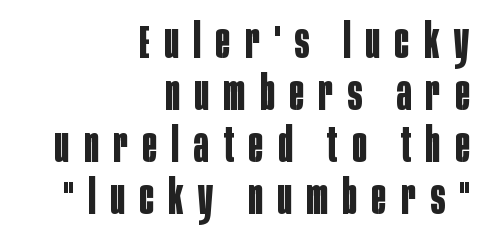
You'd pick this weight for a headline — it's a proper bold. A clean baseline with only descenders dipping below it. Stroke terminals: plain, sans-serif. What's the leading like? Squeezed, with rows nearly overlapping. Horizontal alignment here is rightward, an uncommon choice for prose.
